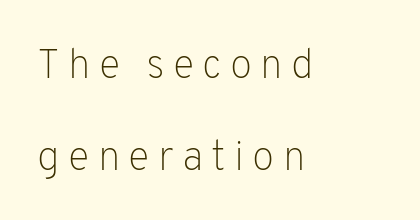
{"serif": "no", "italic": "no", "bold": "no", "weight": "light", "width": "normal", "stroke_contrast": "low", "x_height": "medium", "monospaced": "no", "underline": "no", "align": "left", "line_spacing": "loose", "line_spacing_ratio": 2.25, "letter_spacing": "wide", "letter_spacing_em": 0.2, "glyph_px": 41}
